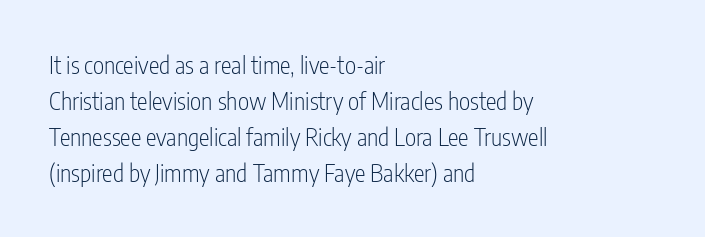
{"italic": "no", "bold": "no", "underline": "no", "align": "left", "line_spacing": "normal", "line_spacing_ratio": 1.5, "letter_spacing": "normal", "letter_spacing_em": 0.0, "glyph_px": 24}
